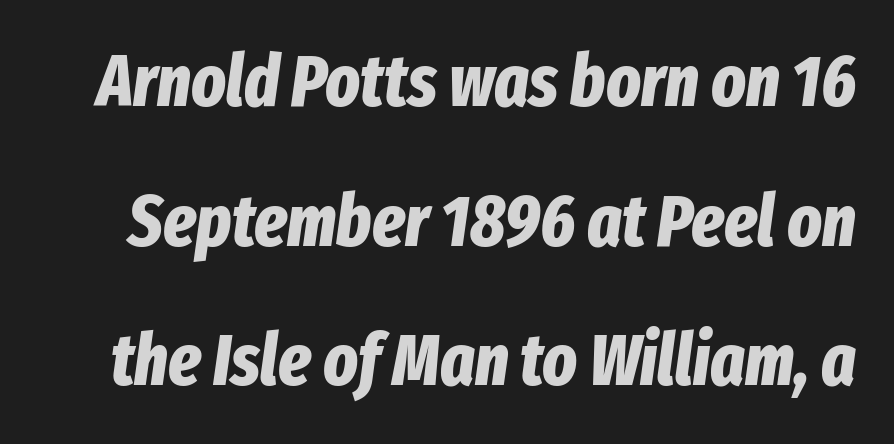
{"italic": "yes", "lean": "right", "slant_degrees": 8, "bold": "yes", "weight": "bold", "width": "condensed", "stroke_contrast": "low", "x_height": "medium", "monospaced": "no", "underline": "no", "line_spacing": "loose", "line_spacing_ratio": 1.94, "letter_spacing": "normal", "letter_spacing_em": 0.0, "glyph_px": 72}
